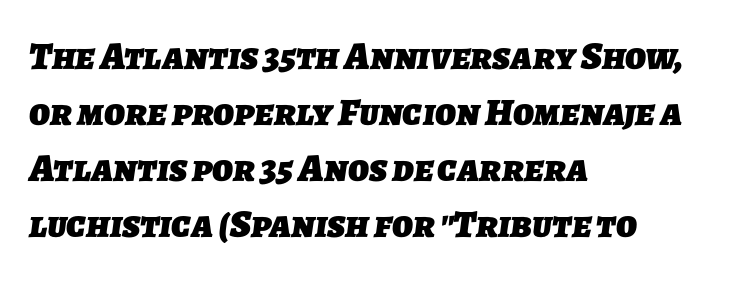
Q: Is the text bold? A: Yes.
Q: Is the typeface a serif or a sans-serif typeface? A: Sans-serif.
Q: Is the text underlined? A: No.
Q: How is the paragraph aligned? A: Left-aligned.
Q: Is the spacing between letters normal or unusually wide? A: Normal.
Q: Is the spacing between lines tight, normal or loose? A: Normal.
Q: Width (condensed, normal, or wide)? A: Normal.
Q: Stroke contrast? A: Low.
Q: x-height? A: Medium.
Q: Monospaced? A: No.
